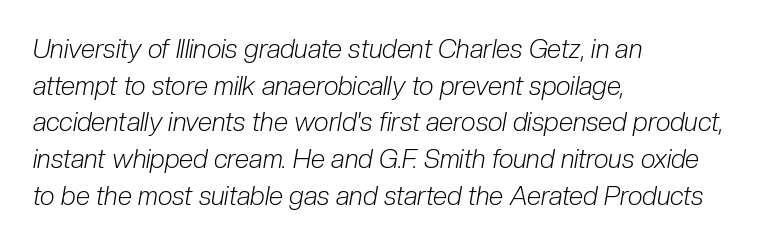
The lines in this sample share a left origin and differ only in where they stop. Letter spacing: default. Leading: standard. Stems here are at most as thick as an everyday book face.
